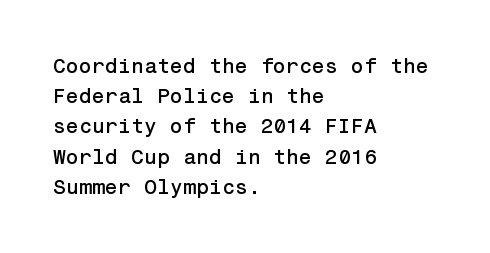
The lines sit at an ordinary, default distance from one another. In terms of posture, this sample is upright. What stands out about the letter spacing? Nothing — it is the standard amount. Leftover space on each line is placed entirely after the last word. Check the space under the baseline: it is left empty.
